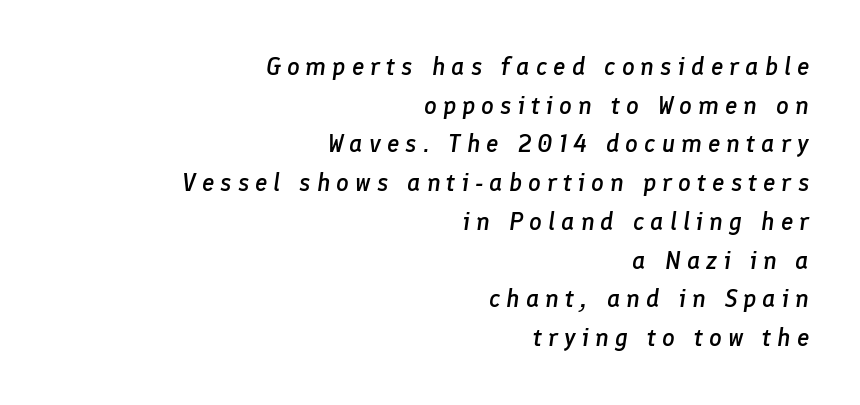
Underline: absent. The face used here has a pronounced slope to its letters. Here the glyphs are tracked loosely, breaking word shapes into spaced letters. Does the leading feel generous? No, just average. Every row of glyphs terminates at an identical x-position on the right.
